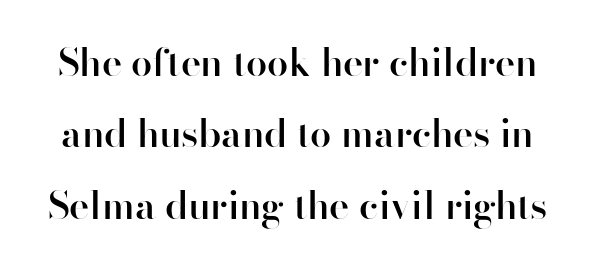
The image shows 38 px semibold sans-serif type, upright; set line spacing 1.88x, normal letter spacing, not underlined; high stroke contrast and a small x-height.
